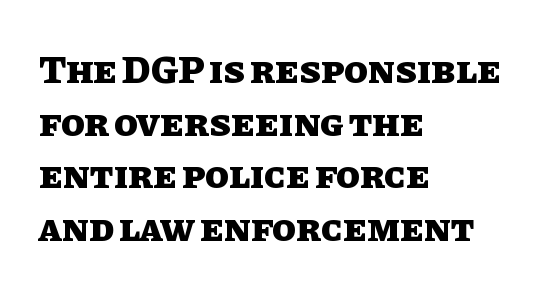
Q: Is the text bold? A: Yes.
Q: Is the text italic (slanted)? A: No, it is upright.
Q: Is the text underlined? A: No.
Q: How is the paragraph aligned? A: Left-aligned.
Q: Is the spacing between letters normal or unusually wide? A: Normal.
Q: Is the spacing between lines tight, normal or loose? A: Normal.
Q: Width (condensed, normal, or wide)? A: Normal.
Q: Stroke contrast? A: Low.
Q: x-height? A: Large.
Q: Monospaced? A: No.
